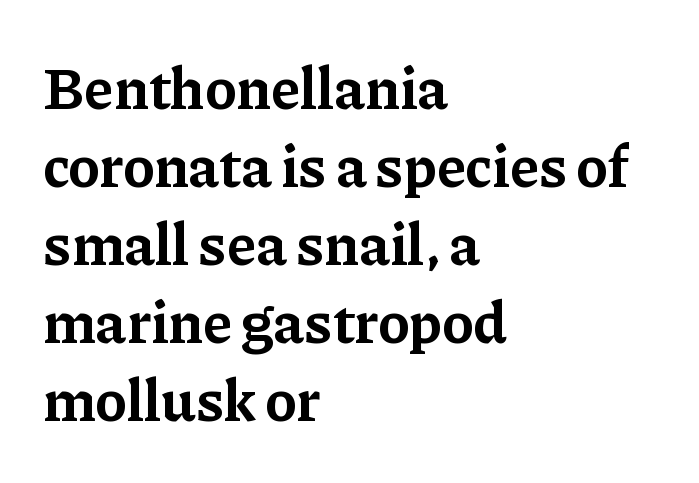
{"serif": "yes", "italic": "no", "bold": "yes", "weight": "bold", "width": "normal", "stroke_contrast": "low", "x_height": "medium", "monospaced": "no", "underline": "no", "align": "left", "line_spacing": "normal", "line_spacing_ratio": 1.32, "letter_spacing": "normal", "letter_spacing_em": 0.0, "glyph_px": 59}
